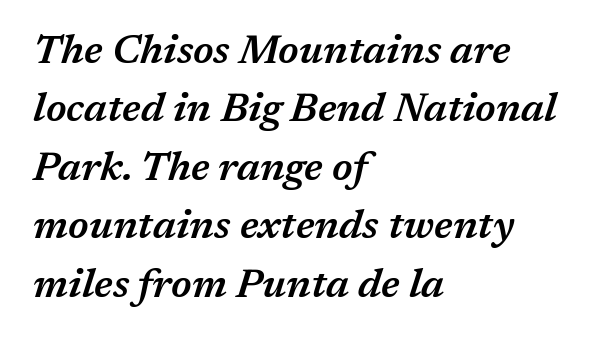
The image shows 40 px semibold type, italic (leaning right); set left-aligned, normal line spacing (1.46x), normal letter spacing, not underlined; medium stroke contrast and a medium x-height.
